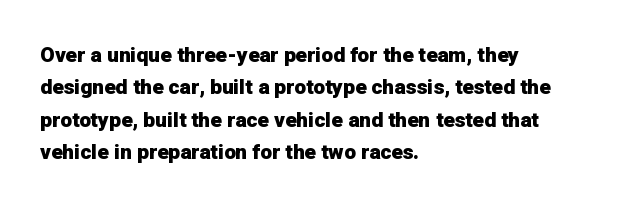
Q: Is the text bold? A: Yes.
Q: Is the text italic (slanted)? A: No, it is upright.
Q: Is the text underlined? A: No.
Q: How is the paragraph aligned? A: Left-aligned.
Q: Is the spacing between letters normal or unusually wide? A: Normal.
Q: Is the spacing between lines tight, normal or loose? A: Normal.
